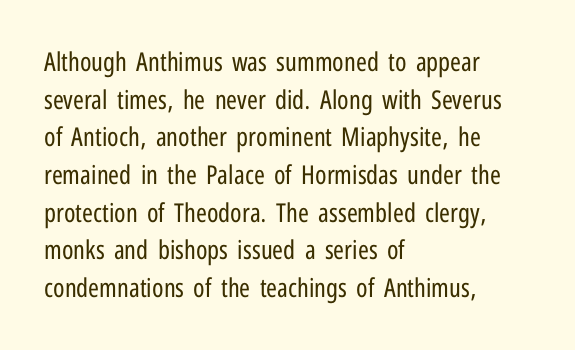
The image shows 26 px text type, upright; set left-aligned, normal line spacing (1.45x), normal letter spacing, not underlined.
